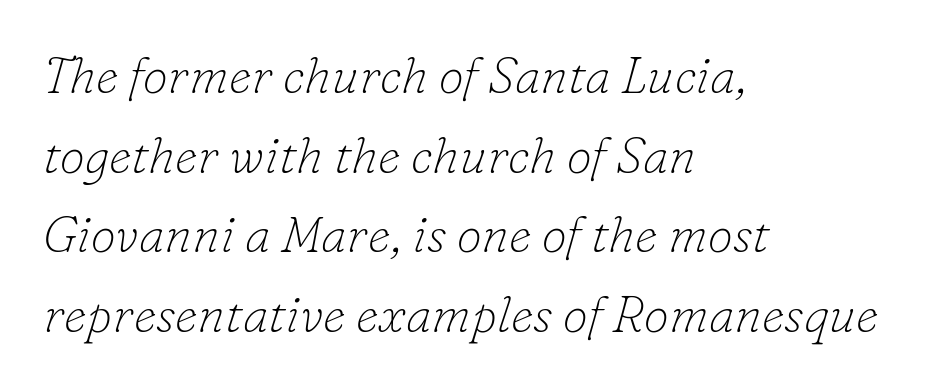
{"serif": "yes", "italic": "yes", "lean": "right", "slant_degrees": 16, "bold": "no", "weight": "thin", "width": "normal", "stroke_contrast": "low", "x_height": "small", "monospaced": "no", "underline": "no", "align": "left", "line_spacing": "normal", "line_spacing_ratio": 1.56, "letter_spacing": "normal", "letter_spacing_em": 0.0, "glyph_px": 51}
